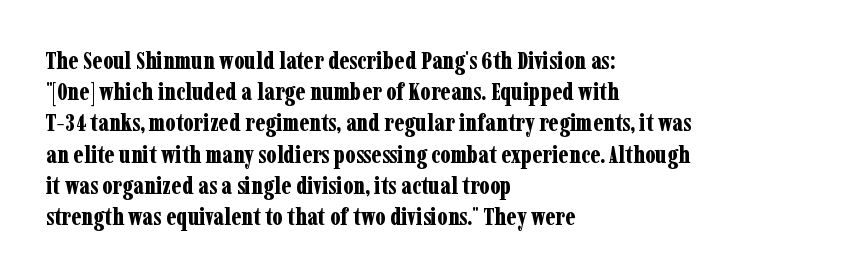
{"italic": "no", "bold": "yes", "underline": "no", "align": "left", "line_spacing": "normal", "line_spacing_ratio": 1.3, "letter_spacing": "normal", "letter_spacing_em": 0.0, "glyph_px": 24}
